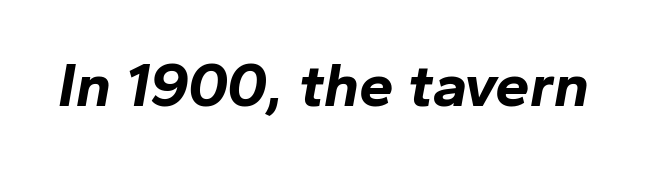
Q: Is the text bold? A: Yes.
Q: Is the text italic (slanted)? A: Yes, it leans right by about 10 degrees.
Q: Is the text underlined? A: No.
Q: Is the spacing between letters normal or unusually wide? A: Normal.
Q: Width (condensed, normal, or wide)? A: Normal.
Q: Stroke contrast? A: Low.
Q: x-height? A: Medium.
Q: Monospaced? A: No.
